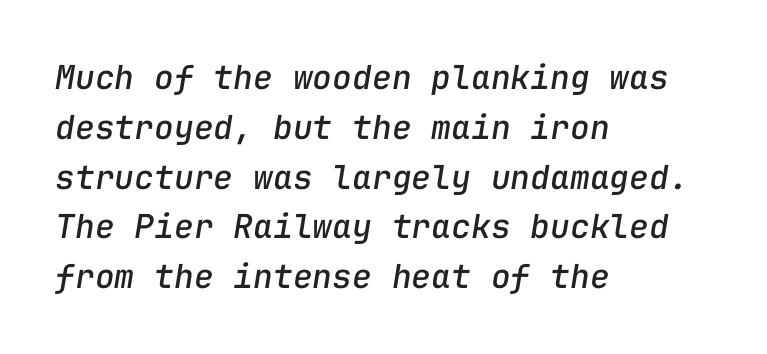
Q: Is the text italic (slanted)? A: Yes, it leans right by about 9 degrees.
Q: Is the text underlined? A: No.
Q: How is the paragraph aligned? A: Left-aligned.
Q: Is the spacing between letters normal or unusually wide? A: Normal.
Q: Is the spacing between lines tight, normal or loose? A: Normal.
Q: Width (condensed, normal, or wide)? A: Normal.
Q: Stroke contrast? A: Low.
Q: x-height? A: Medium.
Q: Monospaced? A: Yes.
